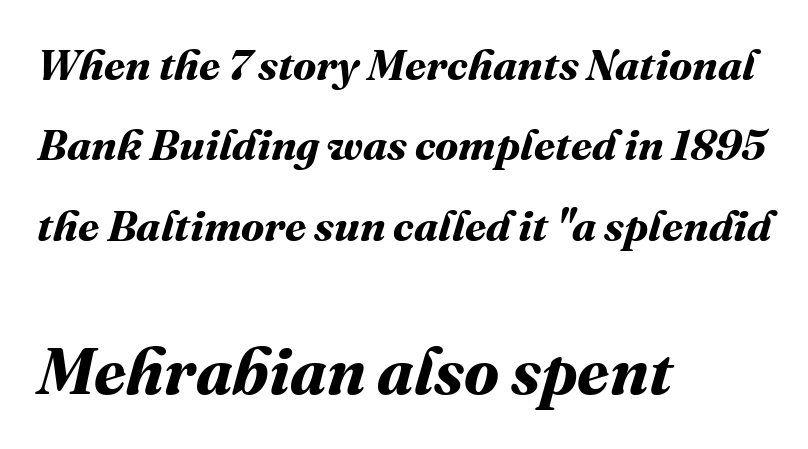
Character widths vary here, with narrow letters taking less room than wide ones. Reading down the block, your eye returns to a fixed left position each line. The lower block of text is set noticeably larger than the block above it. The typesetting leans heavy: a genuine bold. Characters follow at the spacing the type designer built in. Any mark beneath the type? The region is blank.
